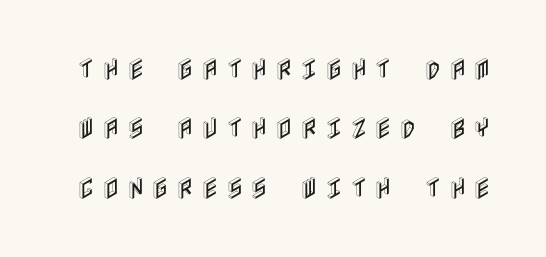
The image shows 24 px text type, upright; set loose line spacing (2.47x), unusually wide letter spacing (+0.3 em), not underlined.
